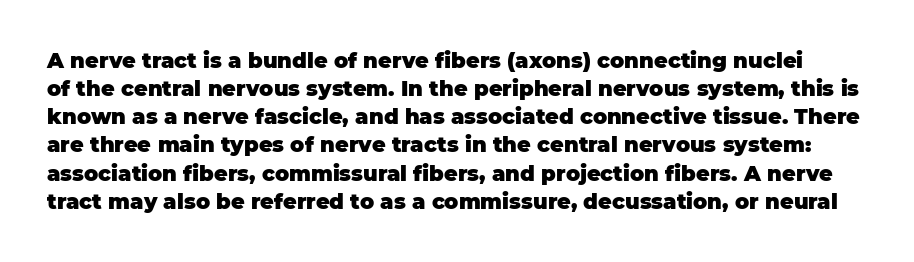
The vertical gap from one line to the next is medium. Glance below the letters and you will spot only blank space. The font's upright variant was chosen for this text. Summary of weight: heavy, a full bold. Caption: standard tracking, unaltered.
